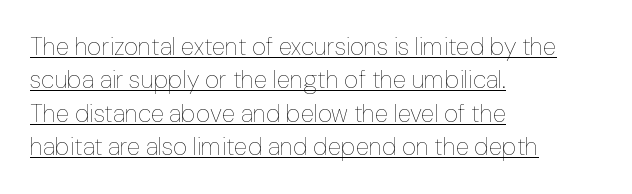
Q: Is the text bold? A: No.
Q: Is the text italic (slanted)? A: No, it is upright.
Q: Is the text underlined? A: Yes.
Q: How is the paragraph aligned? A: Left-aligned.
Q: Is the spacing between letters normal or unusually wide? A: Normal.
Q: Is the spacing between lines tight, normal or loose? A: Normal.
